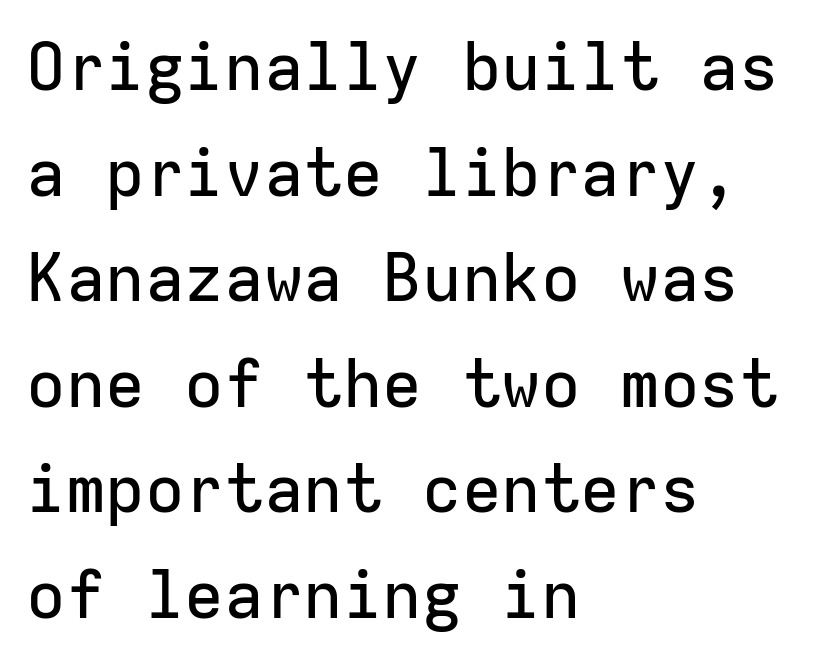
The image shows 66 px sans-serif type, upright, monospaced; set left-aligned, normal line spacing (1.6x), normal letter spacing, not underlined; low stroke contrast and a medium x-height.
